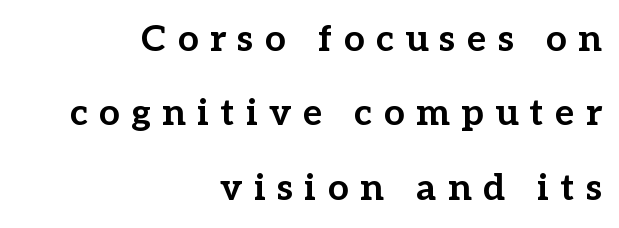
Q: Is the text bold? A: Yes.
Q: Is the text italic (slanted)? A: No, it is upright.
Q: Is the typeface a serif or a sans-serif typeface? A: Serif.
Q: Is the text underlined? A: No.
Q: How is the paragraph aligned? A: Right-aligned.
Q: Is the spacing between letters normal or unusually wide? A: Unusually wide.
Q: Is the spacing between lines tight, normal or loose? A: Loose.
Q: Width (condensed, normal, or wide)? A: Normal.
Q: Stroke contrast? A: Low.
Q: x-height? A: Medium.
Q: Monospaced? A: No.
